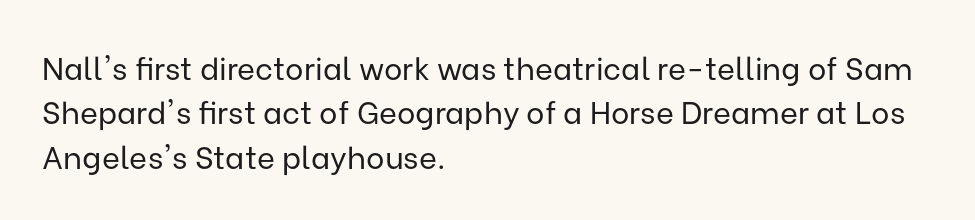
This rendering employs a face without finishing strokes, i.e., a sans-serif. The foot of each line stays bare and open. Each letter keeps its own natural width here, so spacing adapts to shape. Students, note that the glyphs here touch the page at normal intervals. The weight tops out at a normal text grade. Leading matches the norm, producing a regular column.
